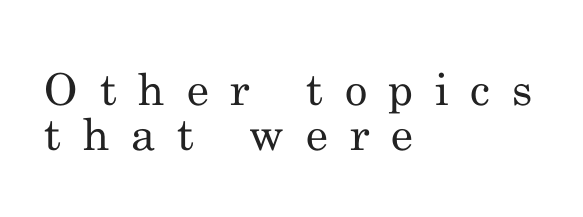
Q: Is the text bold? A: No.
Q: Is the text italic (slanted)? A: No, it is upright.
Q: Is the typeface a serif or a sans-serif typeface? A: Serif.
Q: Is the text underlined? A: No.
Q: How is the paragraph aligned? A: Left-aligned.
Q: Is the spacing between letters normal or unusually wide? A: Unusually wide.
Q: Is the spacing between lines tight, normal or loose? A: Tight.
Q: Width (condensed, normal, or wide)? A: Normal.
Q: Stroke contrast? A: Medium.
Q: x-height? A: Small.
Q: Monospaced? A: No.
